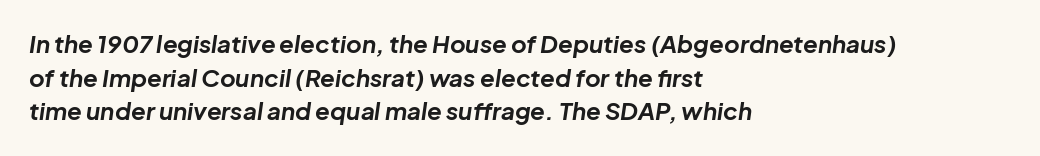
This sample uses plain, unmodified letter spacing. This rendering uses left alignment, leaving the right contour irregular. Decoration check: the copy has no underline. This sample keeps an unexceptional amount of space between lines.
